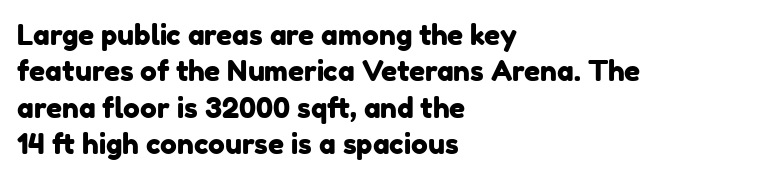
A normal amount of white space separates one row of letters from the next. The lines in this sample share a left origin and differ only in where they stop. Here the designer chose a conventional face with non-uniform glyph widths. Typographically, this falls in the sans-serif category. Has an underline been added? It has not. Students, note that the glyphs here touch the page at normal intervals.
